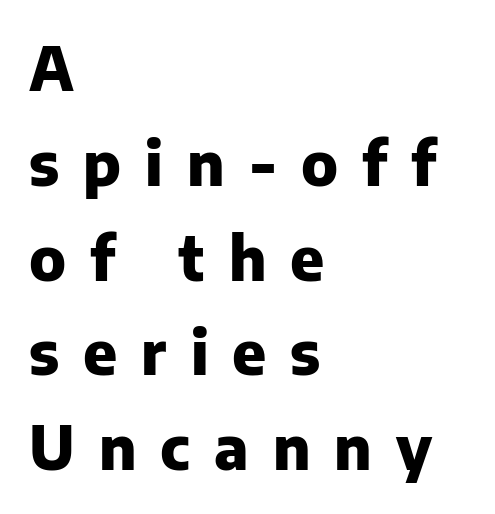
{"serif": "no", "italic": "no", "bold": "yes", "weight": "heavy", "width": "normal", "stroke_contrast": "low", "x_height": "medium", "monospaced": "no", "underline": "no", "align": "left", "line_spacing": "normal", "line_spacing_ratio": 1.58, "letter_spacing": "wide", "letter_spacing_em": 0.4, "glyph_px": 60}
